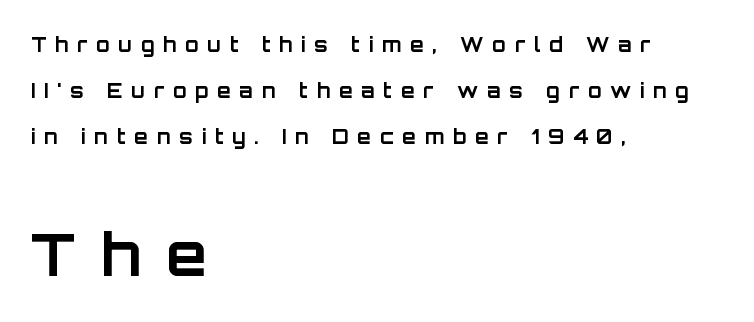
{"serif": "no", "italic": "no", "bold": "yes", "weight": "bold", "width": "normal", "stroke_contrast": "low", "x_height": "large", "monospaced": "no", "underline": "no", "align": "left", "line_spacing": "loose", "line_spacing_ratio": 2.29, "letter_spacing": "wide", "letter_spacing_em": 0.43, "larger_block": "second", "size_ratio": 2.95, "glyph_px": 59}
